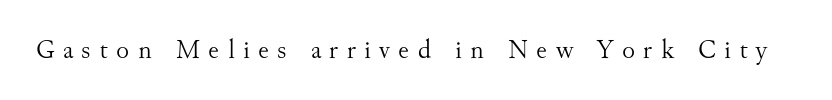
{"italic": "no", "bold": "no", "underline": "no", "letter_spacing": "wide", "letter_spacing_em": 0.31, "glyph_px": 27}
